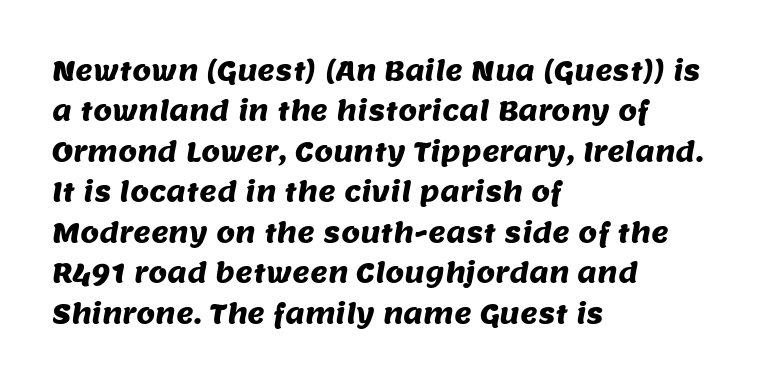
The image shows 27 px text type; set left-aligned, normal line spacing (1.5x), normal letter spacing, not underlined.
